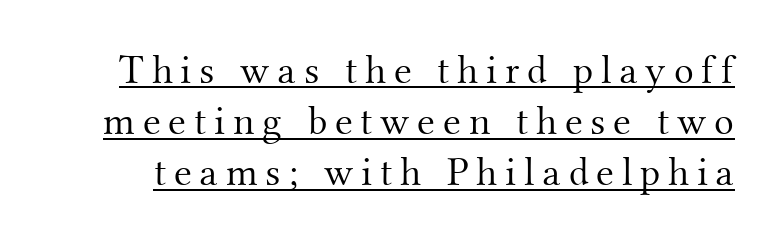
No letter is thick-stroked: the sample isn't bold. Underlining? Definitely there. A typesetter would call this proportional, since set widths differ per character. The lines sit at an ordinary, default distance from one another. Rendered with straight, roman letterforms.
